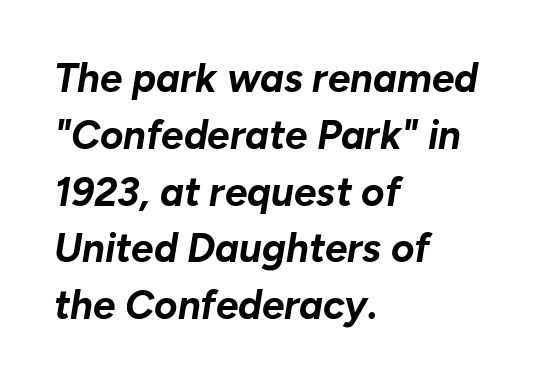
Q: Is the text bold? A: Yes.
Q: Is the text italic (slanted)? A: Yes, it leans right by about 10 degrees.
Q: Is the text underlined? A: No.
Q: How is the paragraph aligned? A: Left-aligned.
Q: Is the spacing between letters normal or unusually wide? A: Normal.
Q: Is the spacing between lines tight, normal or loose? A: Normal.
Q: Width (condensed, normal, or wide)? A: Normal.
Q: Stroke contrast? A: Low.
Q: x-height? A: Medium.
Q: Monospaced? A: No.
